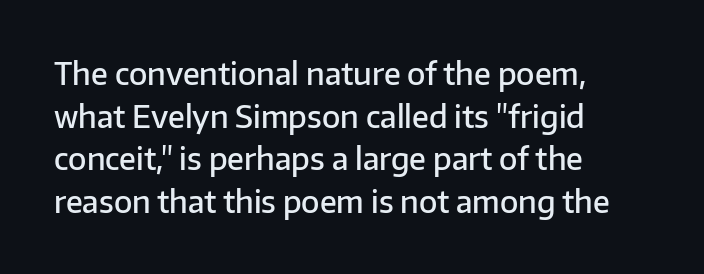
Q: Is the text bold? A: Semi-bold.
Q: Is the text italic (slanted)? A: No, it is upright.
Q: Is the typeface a serif or a sans-serif typeface? A: Sans-serif.
Q: Is the text underlined? A: No.
Q: How is the paragraph aligned? A: Left-aligned.
Q: Is the spacing between letters normal or unusually wide? A: Normal.
Q: Is the spacing between lines tight, normal or loose? A: Normal.
Q: Width (condensed, normal, or wide)? A: Normal.
Q: Stroke contrast? A: Low.
Q: x-height? A: Medium.
Q: Monospaced? A: No.
